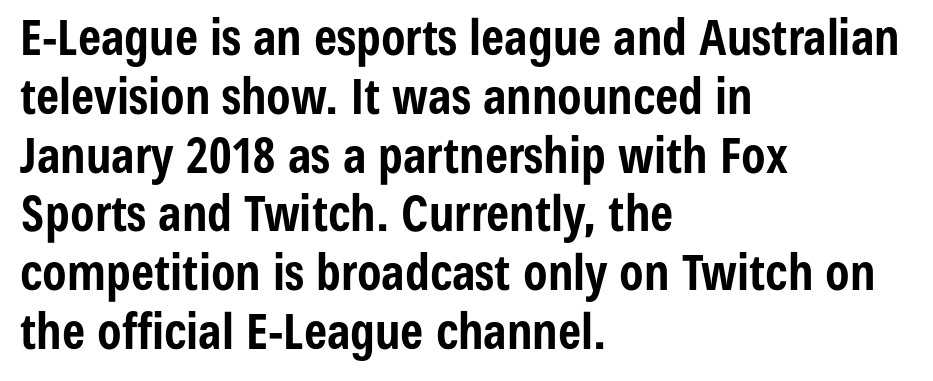
The rag falls on the right side of this text block. The typesetting leans heavy: a genuine bold. Each letter keeps its own natural width here, so spacing adapts to shape. Does the lettering tilt? It doesn't — this is upright. The glyphs are unaccompanied by any horizontal stroke below them. The line texture is even and compact thanks to regular tracking.
